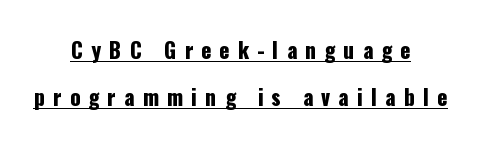
The image shows 21 px text type, upright; set centered, loose line spacing (2.25x), unusually wide letter spacing (+0.39 em), underlined.
